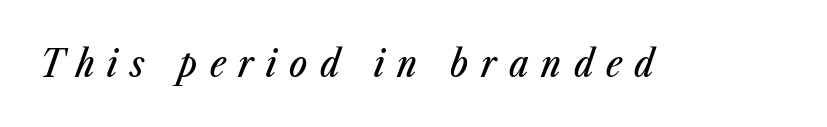
The image shows 38 px condensed type, italic (leaning right); set unusually wide letter spacing (+0.33 em), not underlined; low stroke contrast and a medium x-height.
